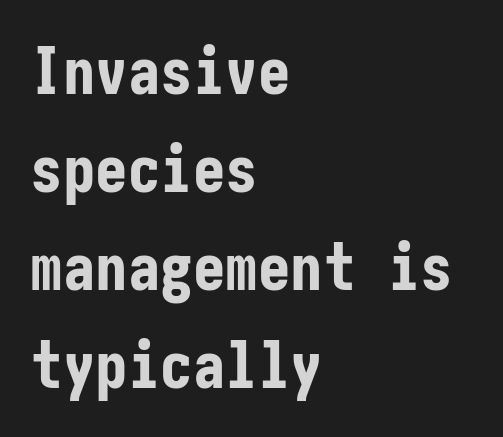
The image shows 65 px bold, condensed sans-serif type, upright; set left-aligned, normal line spacing (1.51x), normal letter spacing, not underlined; low stroke contrast and a medium x-height.
